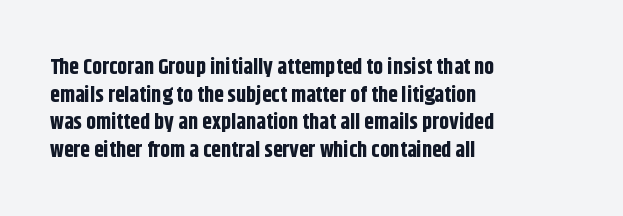
The image shows 22 px bold type, upright; set left-aligned, normal line spacing (1.26x), normal letter spacing, not underlined.
